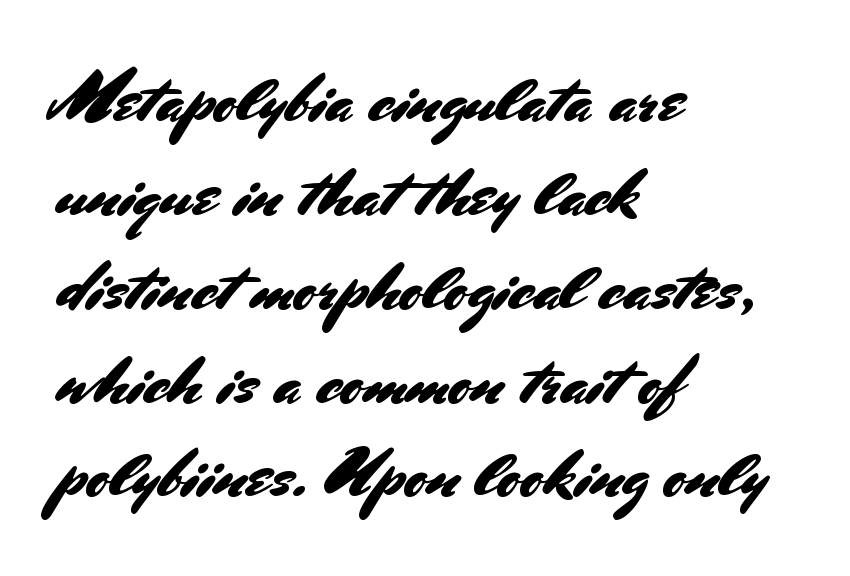
The image shows 69 px sans-serif type; set left-aligned, normal line spacing (1.36x), normal letter spacing, not underlined; medium stroke contrast and a small x-height.
